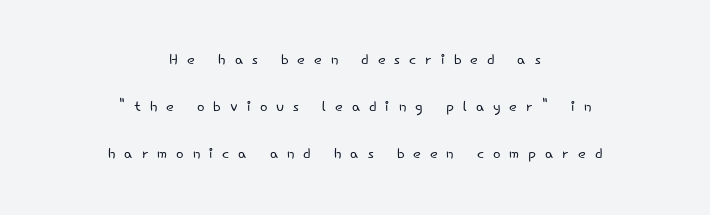
Whoever set this chose breathing room over compactness in the vertical rhythm. The lines are quadded center. No extra ink here — the face is not bold. This is the regular roman posture of the typeface. This rendering widens character spacing well past its baseline value. Glance below the letters and you will spot only blank space.
